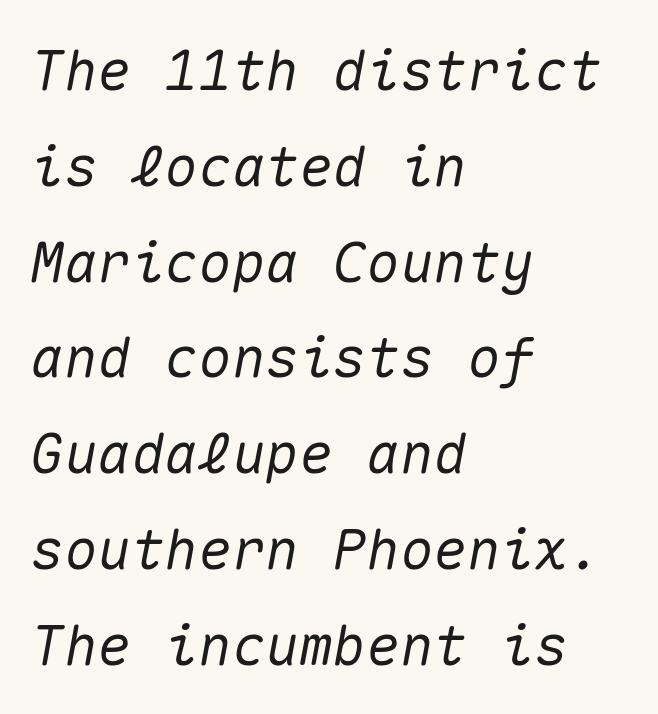
{"italic": "yes", "lean": "right", "slant_degrees": 10, "width": "normal", "stroke_contrast": "medium", "x_height": "medium", "monospaced": "yes", "underline": "no", "align": "left", "line_spacing_ratio": 1.71, "letter_spacing": "normal", "letter_spacing_em": 0.0, "glyph_px": 56}
